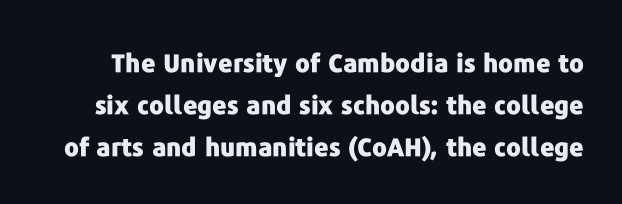
The image shows 25 px bold type, upright; set normal line spacing (1.68x), normal letter spacing, not underlined.
